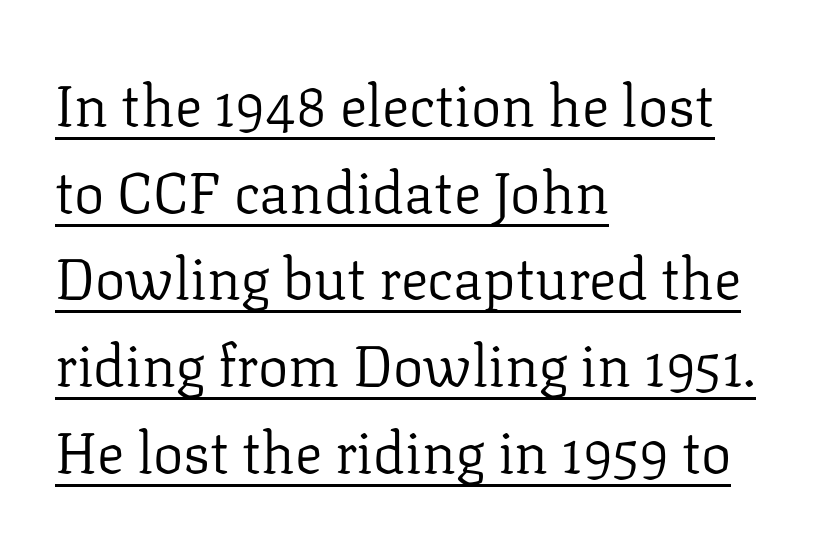
The face used here is proportionally spaced, like ordinary book or web type. Regular leading. Ink coverage per letter is moderate at most. A typesetter would label this face a serif.
